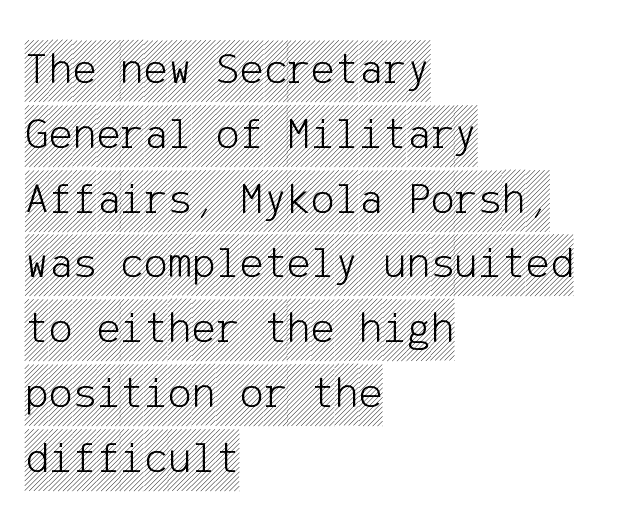
Q: Is the text italic (slanted)? A: No, it is upright.
Q: Is the text underlined? A: No.
Q: How is the paragraph aligned? A: Left-aligned.
Q: Is the spacing between letters normal or unusually wide? A: Normal.
Q: Is the spacing between lines tight, normal or loose? A: Normal.
Q: Width (condensed, normal, or wide)? A: Condensed.
Q: x-height? A: Large.
